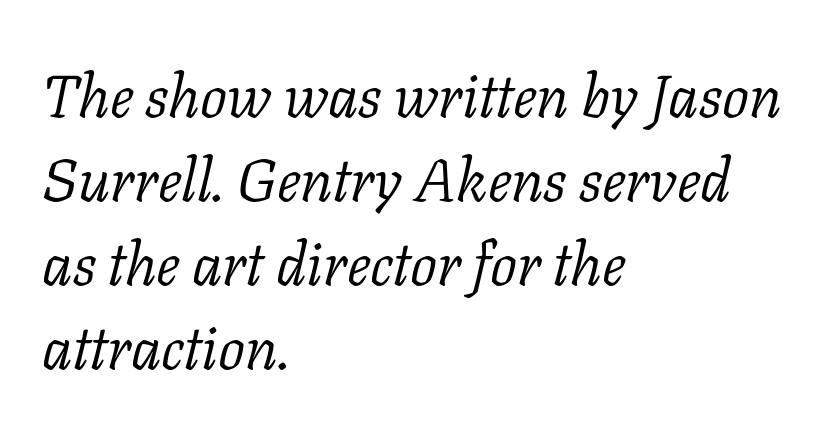
The image shows 60 px light serif type, italic (leaning right); set left-aligned, normal line spacing (1.4x), normal letter spacing, not underlined; low stroke contrast and a medium x-height.
